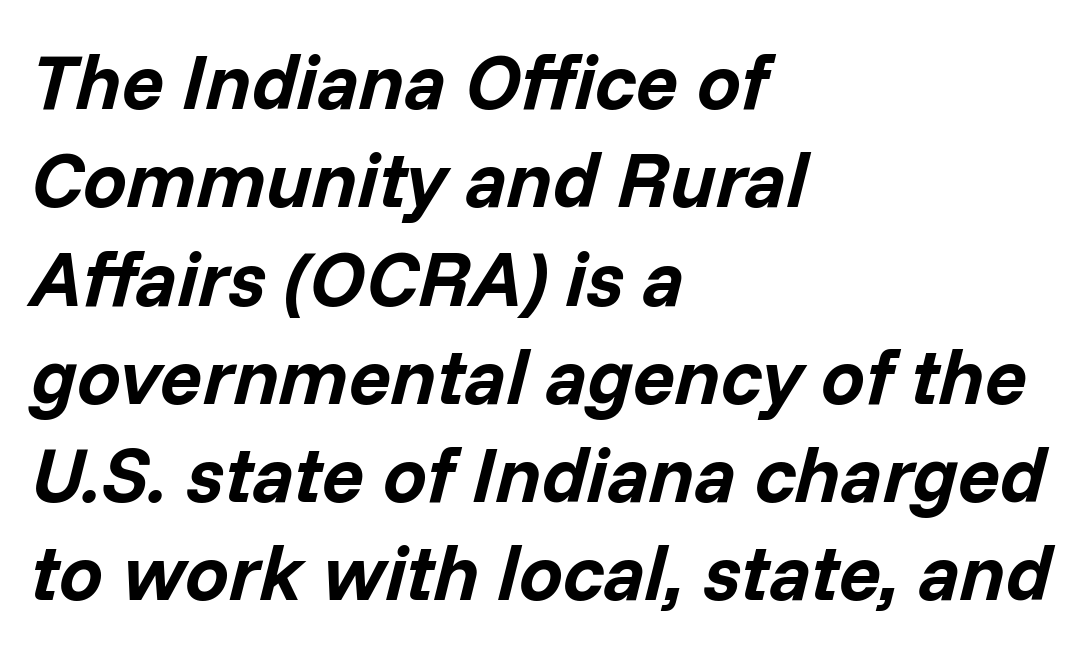
Slant detected: the letters are inclined. The letters are bold, with thick, heavy strokes. The face used here is proportionally spaced, like ordinary book or web type. The typesetter chose a ragged-right arrangement here. Letter spacing: default. Check under the words: just untouched page.
